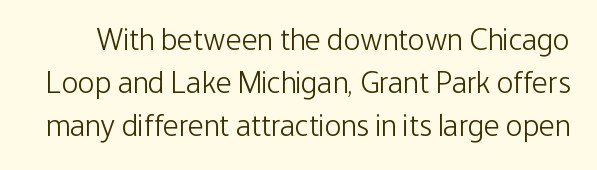
Q: Is the text bold? A: No.
Q: Is the text italic (slanted)? A: No, it is upright.
Q: Is the typeface a serif or a sans-serif typeface? A: Sans-serif.
Q: Is the text underlined? A: No.
Q: Is the spacing between letters normal or unusually wide? A: Normal.
Q: Is the spacing between lines tight, normal or loose? A: Normal.
Q: Width (condensed, normal, or wide)? A: Condensed.
Q: Stroke contrast? A: Low.
Q: x-height? A: Medium.
Q: Monospaced? A: No.
